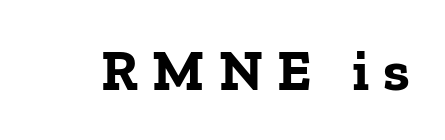
The image shows 58 px bold serif type, upright; set unusually wide letter spacing (+0.25 em), not underlined; low stroke contrast and a medium x-height.
